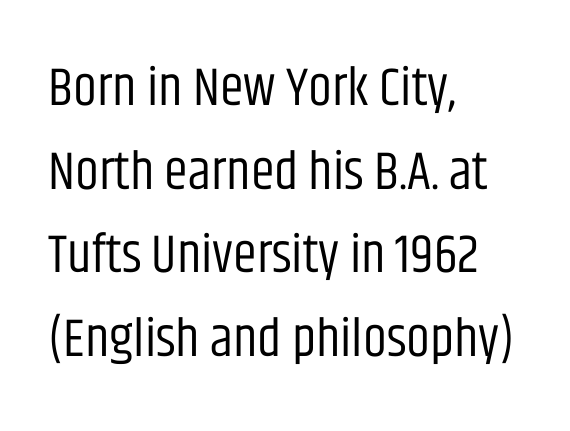
The image shows 54 px regular-weight, condensed sans-serif type, upright; set left-aligned, normal line spacing (1.55x), normal letter spacing, not underlined; low stroke contrast and a large x-height.
